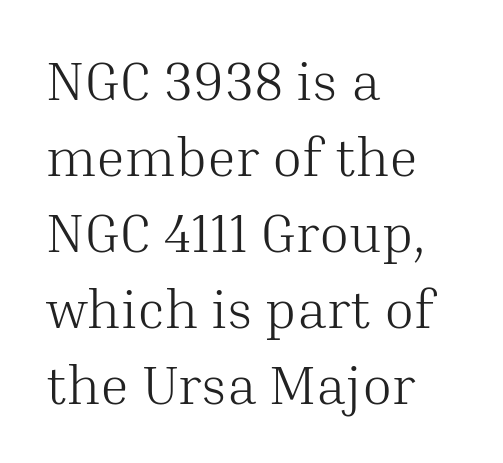
The image shows 55 px light serif type, upright; set left-aligned, normal line spacing (1.38x), normal letter spacing, not underlined; medium stroke contrast and a medium x-height.
